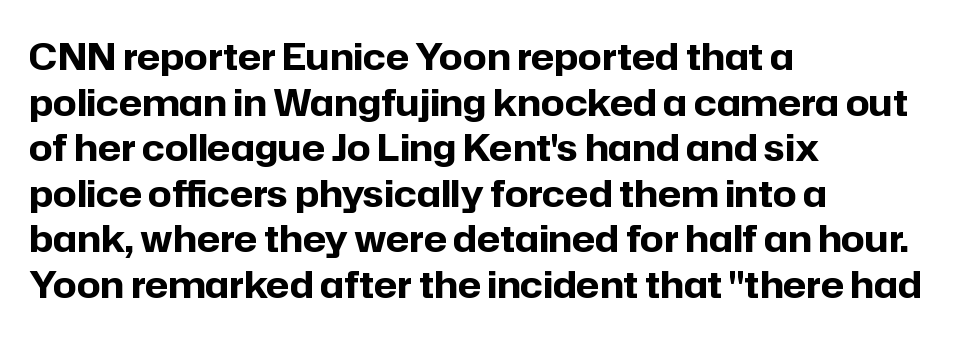
Quick note: underline off. Students, this is bold: see how much ink each stroke carries. These lines are rendered in a variable-pitch font. The letters stand straight up with perfectly vertical stems. This rendering employs a face without finishing strokes, i.e., a sans-serif.
